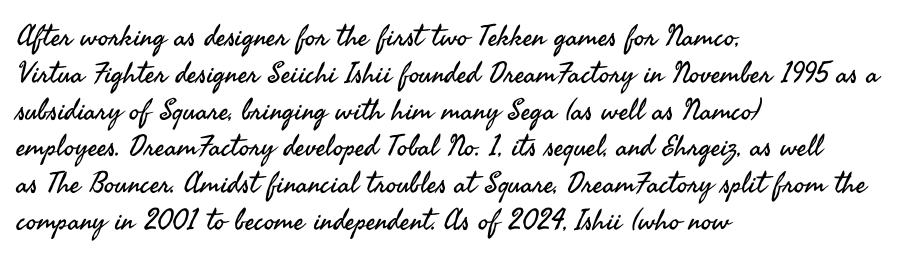
Q: Is the text bold? A: No.
Q: Is the text italic (slanted)? A: Yes.
Q: Is the typeface a serif or a sans-serif typeface? A: Sans-serif.
Q: Is the text underlined? A: No.
Q: How is the paragraph aligned? A: Left-aligned.
Q: Is the spacing between letters normal or unusually wide? A: Normal.
Q: Is the spacing between lines tight, normal or loose? A: Normal.
Q: Width (condensed, normal, or wide)? A: Normal.
Q: Stroke contrast? A: Medium.
Q: x-height? A: Small.
Q: Monospaced? A: No.
